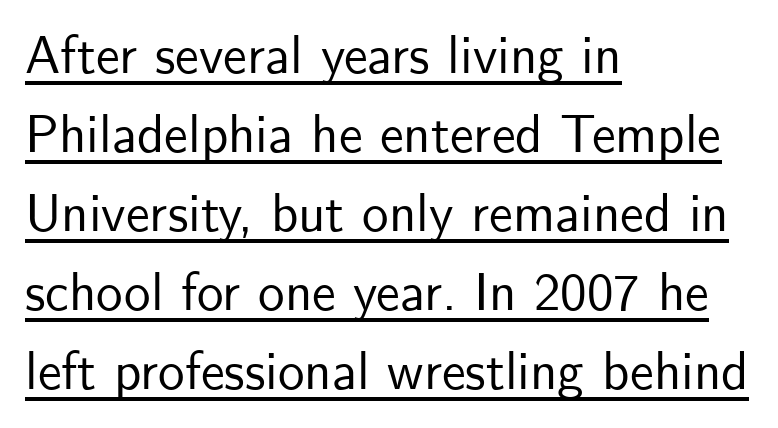
Q: Is the text italic (slanted)? A: No, it is upright.
Q: Is the typeface a serif or a sans-serif typeface? A: Sans-serif.
Q: Is the text underlined? A: Yes.
Q: How is the paragraph aligned? A: Left-aligned.
Q: Is the spacing between letters normal or unusually wide? A: Normal.
Q: Is the spacing between lines tight, normal or loose? A: Normal.
Q: Width (condensed, normal, or wide)? A: Normal.
Q: Stroke contrast? A: Low.
Q: x-height? A: Small.
Q: Monospaced? A: No.
